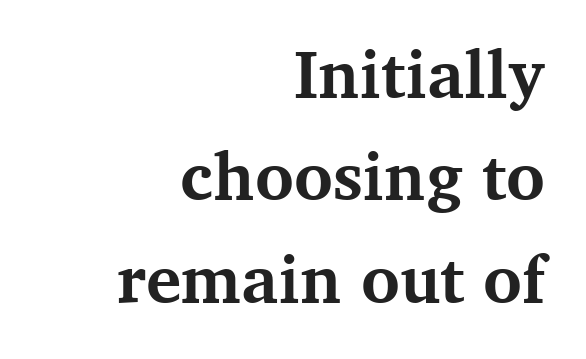
Style check: upright. The passage shown is typeset with a serif family. Tracking here is standard; glyphs follow each other at the usual distance. The space directly below the letters is spotless.
